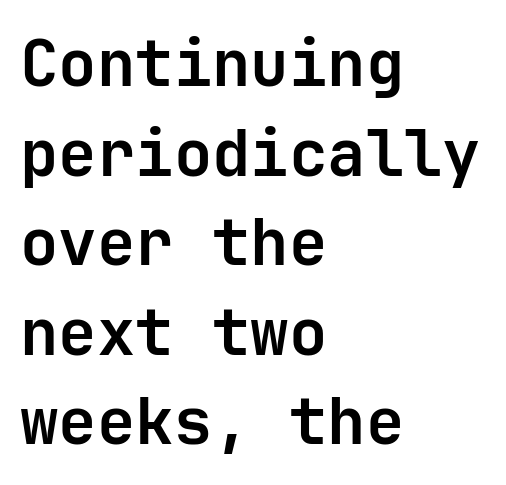
The image shows 64 px bold sans-serif type, upright, monospaced; set left-aligned, normal line spacing (1.4x), normal letter spacing, not underlined; low stroke contrast and a medium x-height.
